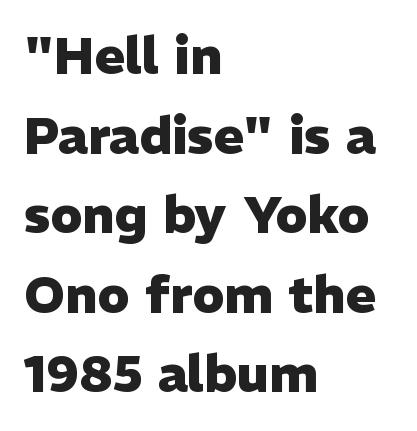
Reading down the block, your eye returns to a fixed left position each line. The passage shown stacks its lines at a standard gap. The face used here is proportionally spaced, like ordinary book or web type. Serif or sans? Sans — the stroke terminals are bare.
